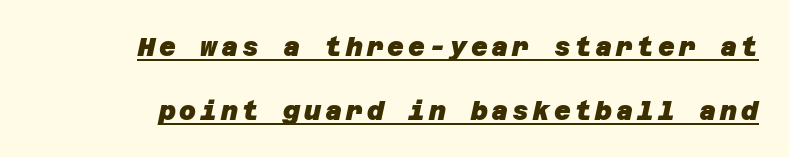
Q: Is the text bold? A: Yes.
Q: Is the text underlined? A: Yes.
Q: Is the spacing between lines tight, normal or loose? A: Loose.
